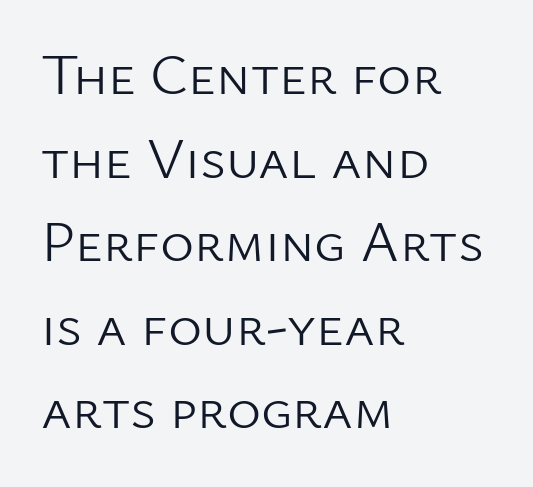
The image shows 58 px light sans-serif type, upright; set left-aligned, normal line spacing (1.44x), normal letter spacing, not underlined; low stroke contrast and a medium x-height.
